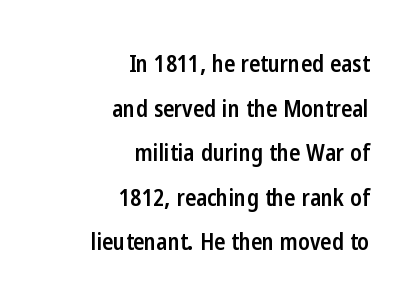
The image shows 23 px text type, upright; set right-aligned, loose line spacing (1.94x), normal letter spacing, not underlined.
